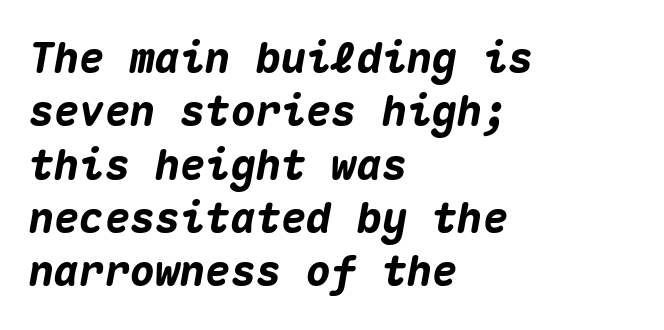
{"italic": "yes", "lean": "right", "slant_degrees": 10, "bold": "yes", "weight": "heavy", "width": "normal", "stroke_contrast": "medium", "x_height": "medium", "monospaced": "yes", "underline": "no", "align": "left", "line_spacing": "normal", "line_spacing_ratio": 1.27, "letter_spacing": "normal", "letter_spacing_em": 0.0, "glyph_px": 42}
